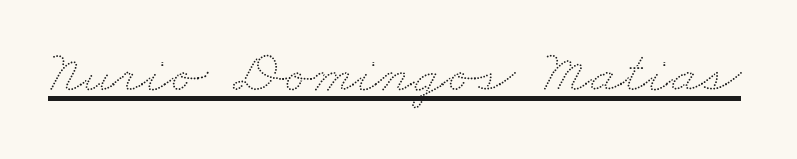
Between one letter and the next there's only the usual sliver of space. This sample has the flowing, uneven cadence of proportional lettering. The sample's only ornament is a line tracing under the words.
